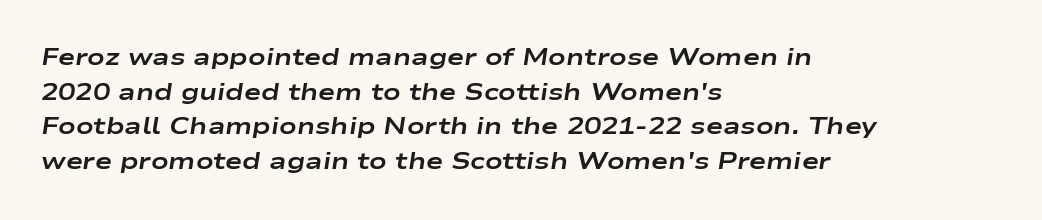
Heavy-handed strokes throughout: this text is bold. Caption: standard tracking, unaltered. Quick note: interline space is typical. Does the copy run flush right? No — it runs flush left.
